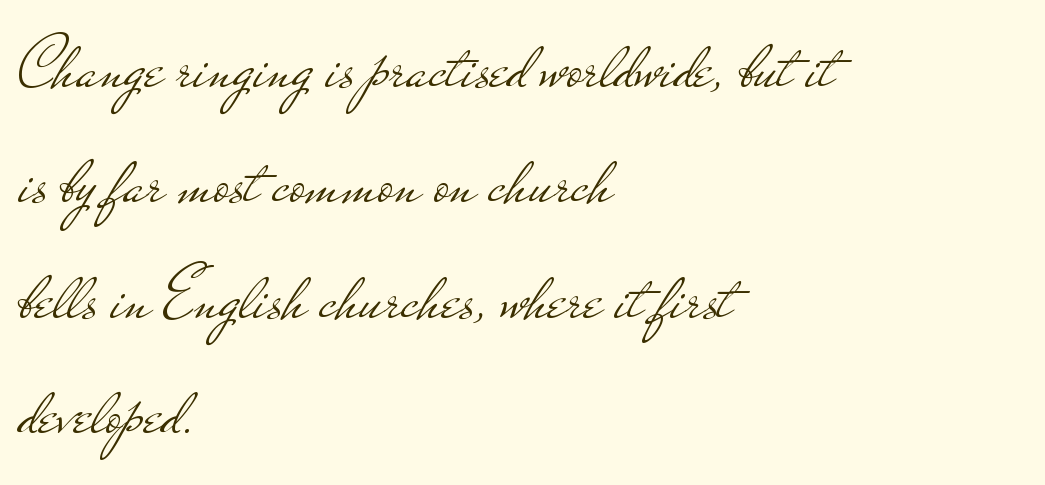
{"serif": "no", "bold": "no", "weight": "light", "width": "wide", "stroke_contrast": "low", "x_height": "small", "monospaced": "no", "underline": "no", "align": "left", "line_spacing": "normal", "line_spacing_ratio": 1.54, "letter_spacing": "normal", "letter_spacing_em": 0.0, "glyph_px": 75}
